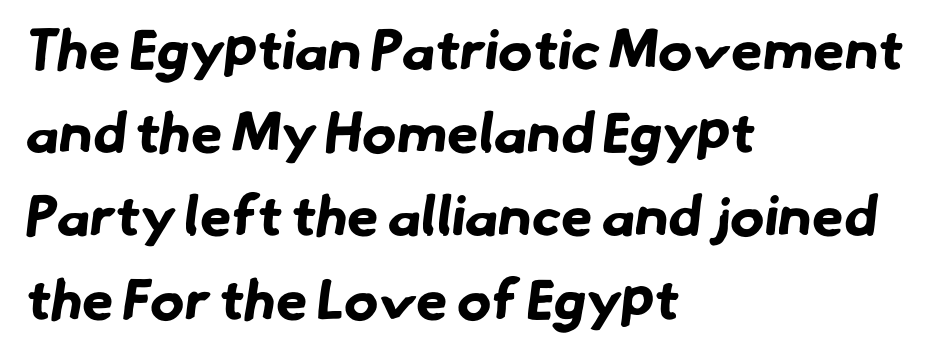
Q: Is the text bold? A: Yes.
Q: Is the typeface a serif or a sans-serif typeface? A: Sans-serif.
Q: Is the text underlined? A: No.
Q: How is the paragraph aligned? A: Left-aligned.
Q: Is the spacing between letters normal or unusually wide? A: Normal.
Q: Is the spacing between lines tight, normal or loose? A: Normal.
Q: Width (condensed, normal, or wide)? A: Normal.
Q: Stroke contrast? A: Low.
Q: x-height? A: Small.
Q: Monospaced? A: No.
